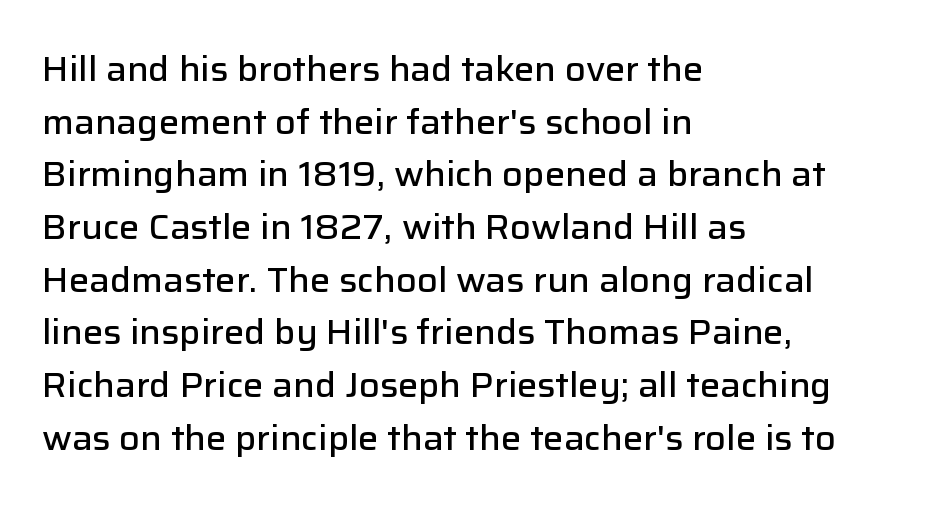
{"serif": "no", "italic": "no", "bold": "semi", "weight": "semibold", "width": "normal", "stroke_contrast": "low", "x_height": "medium", "monospaced": "no", "underline": "no", "align": "left", "line_spacing": "normal", "line_spacing_ratio": 1.55, "letter_spacing": "normal", "letter_spacing_em": 0.0, "glyph_px": 34}
